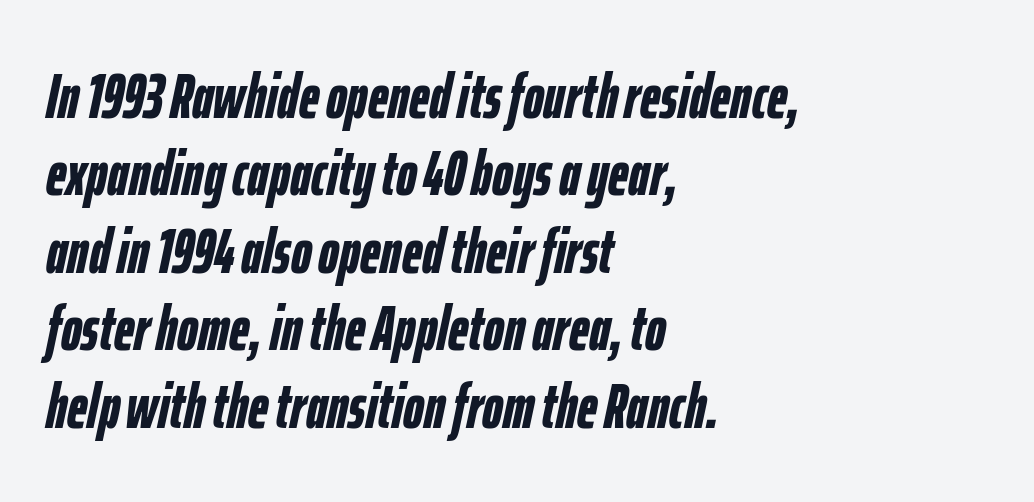
Q: Is the text bold? A: Yes.
Q: Is the text italic (slanted)? A: Yes, it leans right by about 12 degrees.
Q: Is the text underlined? A: No.
Q: How is the paragraph aligned? A: Left-aligned.
Q: Is the spacing between letters normal or unusually wide? A: Normal.
Q: Width (condensed, normal, or wide)? A: Condensed.
Q: Stroke contrast? A: Low.
Q: x-height? A: Medium.
Q: Monospaced? A: No.
